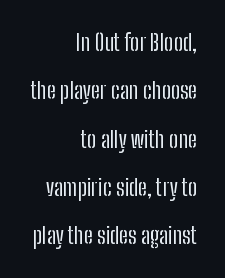
Q: Is the text bold? A: No.
Q: Is the text italic (slanted)? A: No, it is upright.
Q: Is the text underlined? A: No.
Q: How is the paragraph aligned? A: Right-aligned.
Q: Is the spacing between letters normal or unusually wide? A: Normal.
Q: Is the spacing between lines tight, normal or loose? A: Loose.
